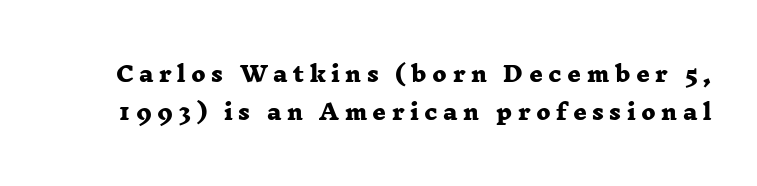
Q: Is the text bold? A: Yes.
Q: Is the text underlined? A: No.
Q: Is the spacing between letters normal or unusually wide? A: Unusually wide.
